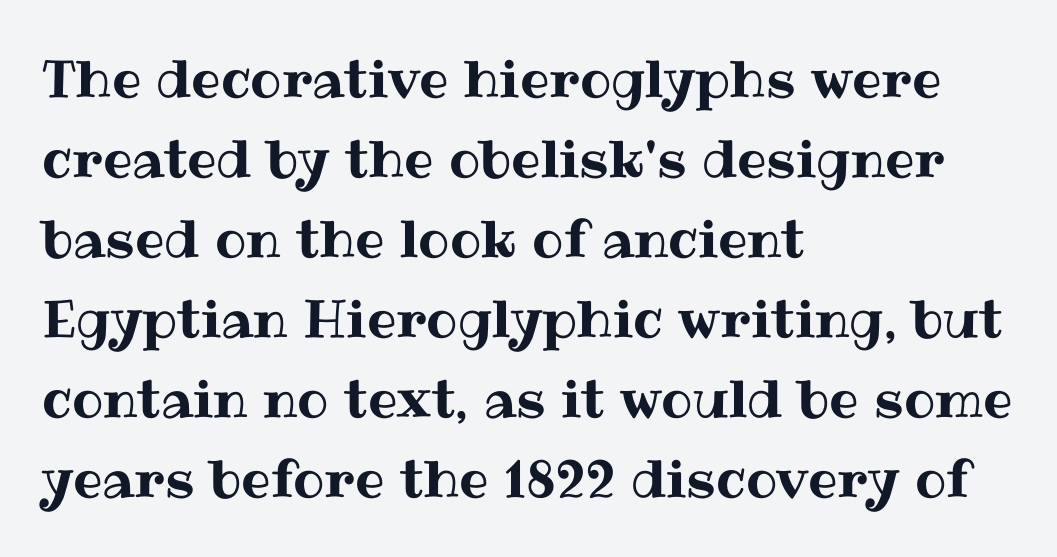
The image shows 52 px text type, upright; set left-aligned, normal line spacing (1.54x), normal letter spacing, not underlined; medium stroke contrast and a medium x-height.
